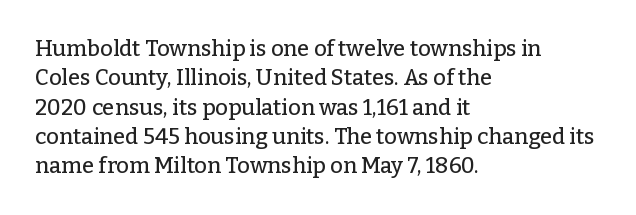
Glyph-to-glyph distance matches everyday printed text. If you drew a ruler down the left edge, every line would touch it. The letters stand upright; this is a roman face. No word sits above an underline. The line-height multiplier appears to be the usual default.
